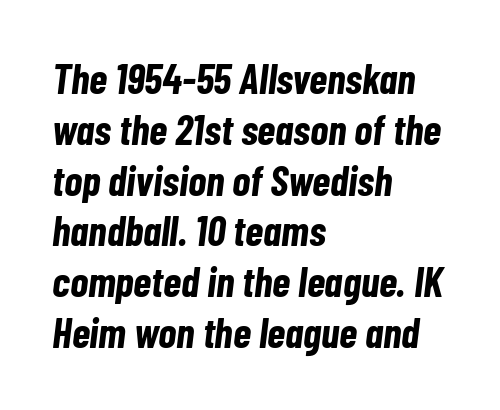
The image shows 42 px bold, condensed type, italic (leaning right); set left-aligned, line spacing 1.21x, normal letter spacing, not underlined; low stroke contrast and a medium x-height.
